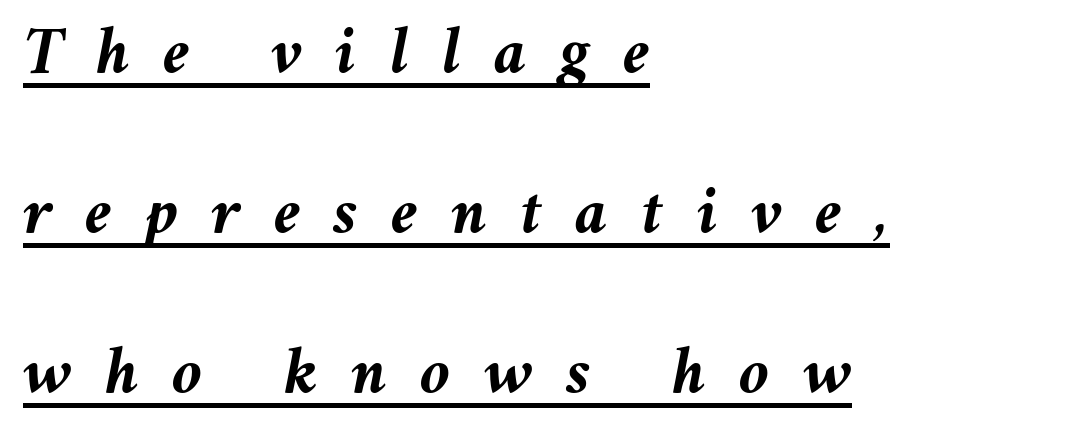
Q: Is the text bold? A: Yes.
Q: Is the text italic (slanted)? A: Yes, it leans right by about 11 degrees.
Q: Is the text underlined? A: Yes.
Q: How is the paragraph aligned? A: Left-aligned.
Q: Is the spacing between letters normal or unusually wide? A: Unusually wide.
Q: Is the spacing between lines tight, normal or loose? A: Loose.
Q: Width (condensed, normal, or wide)? A: Normal.
Q: Stroke contrast? A: Medium.
Q: x-height? A: Medium.
Q: Monospaced? A: No.
